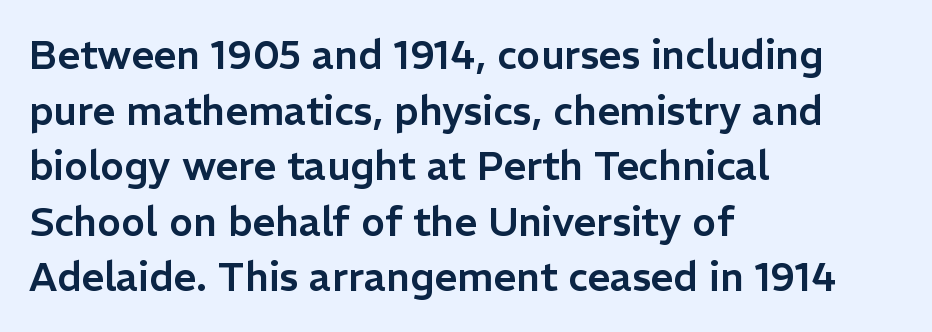
You could not count columns in this text — the font is proportionally spaced. Do the letters lean? They stand straight. Reading down the column, the eye jumps a familiar distance to each next line. Just letters on the line, the space beneath them empty.
